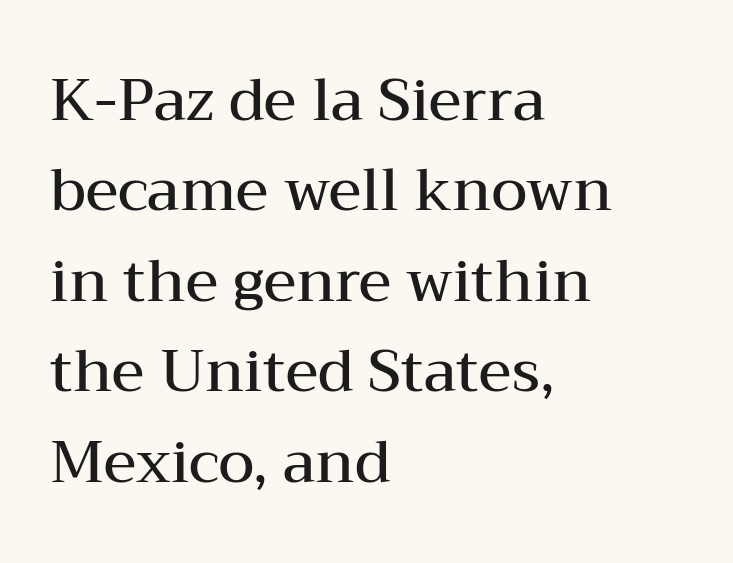
Does the leading feel generous? No, just average. Each line starts at the same left margin while the right side varies. Quick note: underline off. Look at the stroke-to-counter ratio: somewhat heavy, a semibold. Students, note that the glyphs here touch the page at normal intervals.
